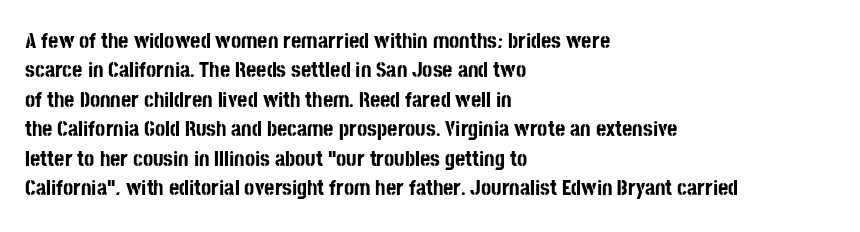
Q: Is the text bold? A: Yes.
Q: Is the text italic (slanted)? A: No, it is upright.
Q: Is the text underlined? A: No.
Q: How is the paragraph aligned? A: Left-aligned.
Q: Is the spacing between letters normal or unusually wide? A: Normal.
Q: Is the spacing between lines tight, normal or loose? A: Normal.
